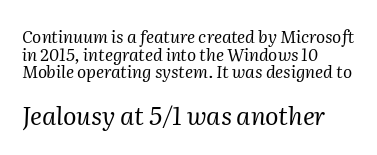
{"italic": "yes", "lean": "right", "slant_degrees": 2, "bold": "no", "underline": "no", "align": "left", "line_spacing": "tight", "line_spacing_ratio": 1.03, "letter_spacing": "normal", "letter_spacing_em": 0.0, "larger_block": "second", "size_ratio": 1.47, "glyph_px": 25}
